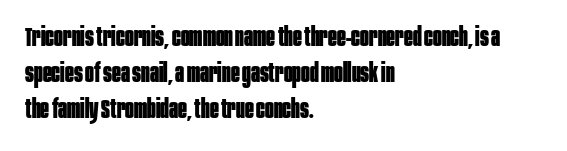
Q: Is the text bold? A: Yes.
Q: Is the text italic (slanted)? A: No, it is upright.
Q: Is the text underlined? A: No.
Q: How is the paragraph aligned? A: Left-aligned.
Q: Is the spacing between letters normal or unusually wide? A: Normal.
Q: Is the spacing between lines tight, normal or loose? A: Normal.
